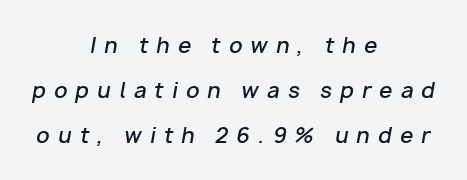
Reading down the block, each line starts at a different indent, mirrored at its end. Successive baselines arrive slowly, with a big drop between each. The axis of the letterforms is tilted away from vertical. Between one letter and the next there's a generous, obvious gap. Descender tails drop into unmarked territory. Heft: intermediate — a semibold.
